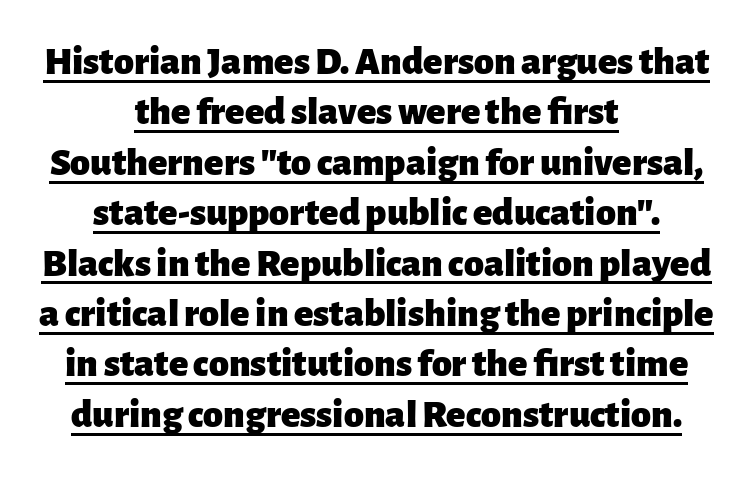
The image shows 40 px heavy sans-serif type, upright; set centered, normal line spacing (1.26x), normal letter spacing, underlined; low stroke contrast and a medium x-height.
